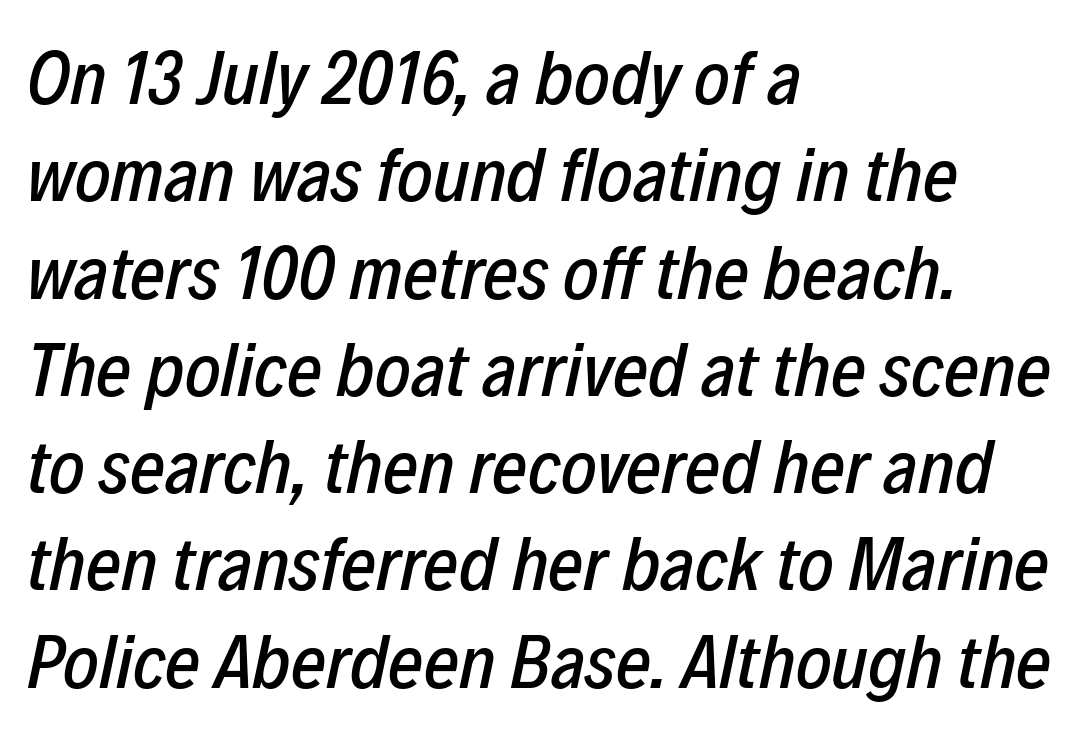
The space between consecutive lines is moderate. Does the lettering tilt? It does — this is italic. A typesetter would call this proportional, since set widths differ per character. Clear beneath every line of the passage. There is no visible air inserted between adjacent glyphs.
